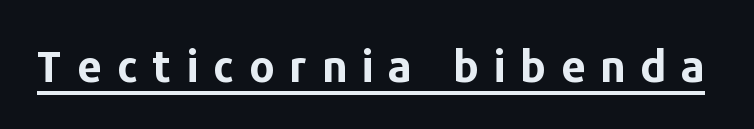
Q: Is the text bold? A: Yes.
Q: Is the text italic (slanted)? A: No, it is upright.
Q: Is the typeface a serif or a sans-serif typeface? A: Sans-serif.
Q: Is the text underlined? A: Yes.
Q: Is the spacing between letters normal or unusually wide? A: Unusually wide.
Q: Width (condensed, normal, or wide)? A: Normal.
Q: Stroke contrast? A: Low.
Q: x-height? A: Medium.
Q: Monospaced? A: No.
